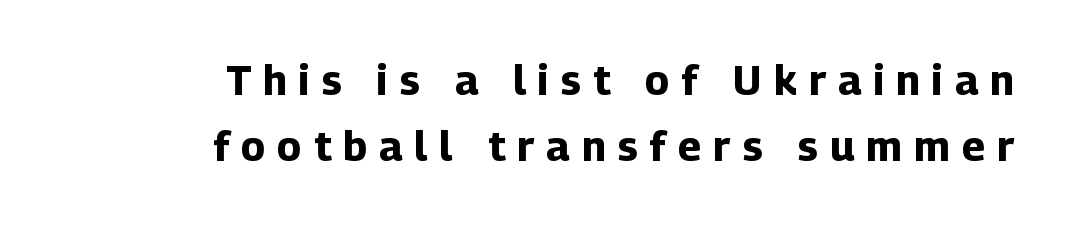
The image shows 41 px bold sans-serif type, upright; set right-aligned, normal line spacing (1.61x), unusually wide letter spacing (+0.3 em), not underlined; low stroke contrast and a medium x-height.
